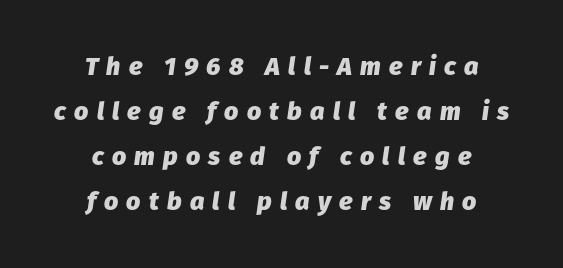
Q: Is the text bold? A: Yes.
Q: Is the text italic (slanted)? A: Yes, it leans right by about 8 degrees.
Q: Is the text underlined? A: No.
Q: How is the paragraph aligned? A: Centered.
Q: Is the spacing between letters normal or unusually wide? A: Unusually wide.
